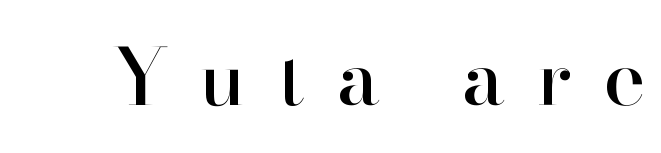
Q: Is the text italic (slanted)? A: No, it is upright.
Q: Is the typeface a serif or a sans-serif typeface? A: Serif.
Q: Is the text underlined? A: No.
Q: Is the spacing between letters normal or unusually wide? A: Unusually wide.
Q: Width (condensed, normal, or wide)? A: Normal.
Q: Stroke contrast? A: High.
Q: x-height? A: Small.
Q: Monospaced? A: No.
